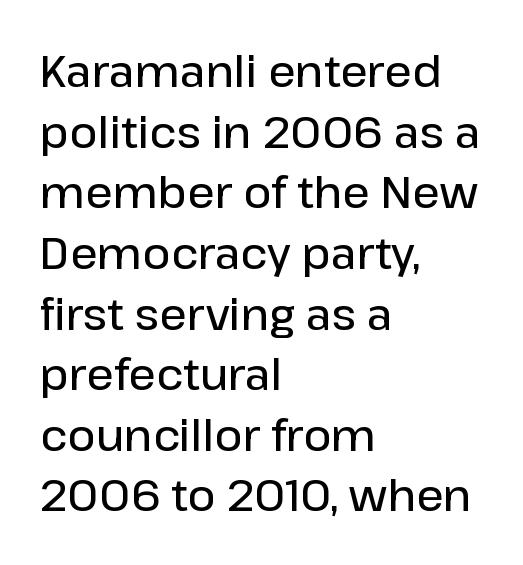
Q: Is the text bold? A: Semi-bold.
Q: Is the text italic (slanted)? A: No, it is upright.
Q: Is the typeface a serif or a sans-serif typeface? A: Sans-serif.
Q: Is the text underlined? A: No.
Q: How is the paragraph aligned? A: Left-aligned.
Q: Is the spacing between letters normal or unusually wide? A: Normal.
Q: Is the spacing between lines tight, normal or loose? A: Normal.
Q: Width (condensed, normal, or wide)? A: Normal.
Q: Stroke contrast? A: Low.
Q: x-height? A: Medium.
Q: Monospaced? A: No.
